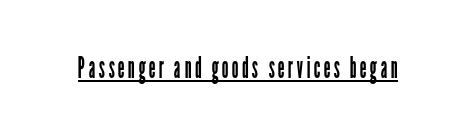
The image shows 30 px regular-weight, condensed sans-serif type, upright; set underlined; low stroke contrast and a medium x-height.
